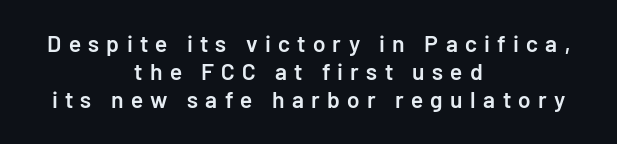
{"italic": "no", "bold": "semi", "underline": "no", "align": "center", "line_spacing_ratio": 1.21, "letter_spacing": "wide", "letter_spacing_em": 0.32, "glyph_px": 23}
